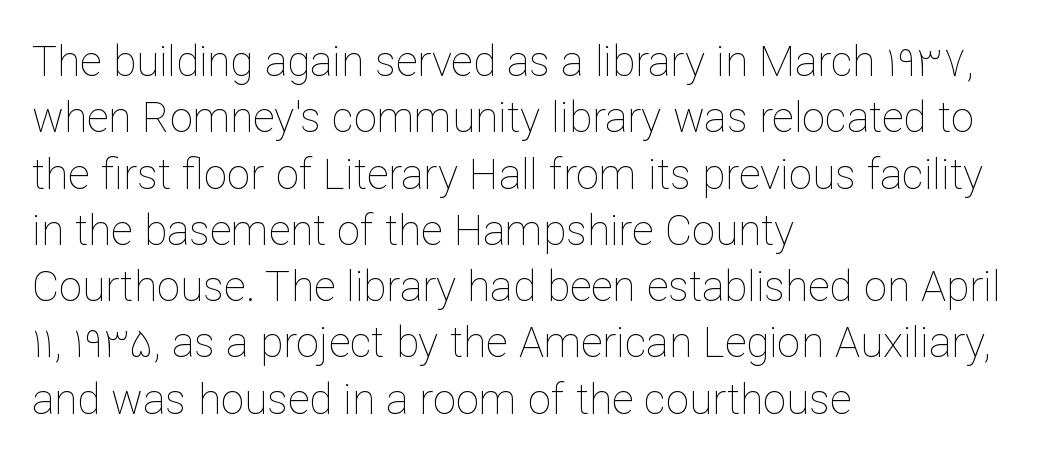
{"italic": "no", "bold": "no", "weight": "thin", "width": "normal", "stroke_contrast": "low", "x_height": "medium", "monospaced": "no", "underline": "no", "align": "left", "line_spacing": "normal", "line_spacing_ratio": 1.34, "letter_spacing": "normal", "letter_spacing_em": 0.0, "glyph_px": 42}
